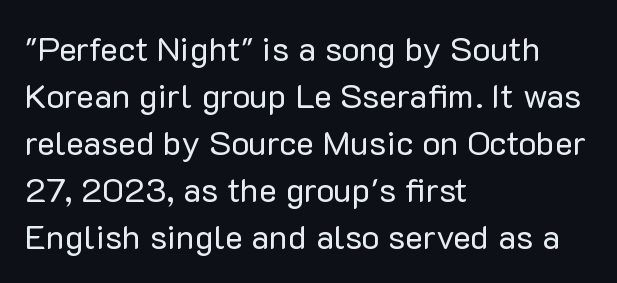
Normally led — the rows are evenly, conventionally spaced. The font is comparable to plain body text, perhaps lighter. You can tell it's not italic because the verticals are truly vertical. Each word holds together tightly as a unit, with standard inter-letter gaps. The rendering uses natural spacing where letterforms have individual widths.
